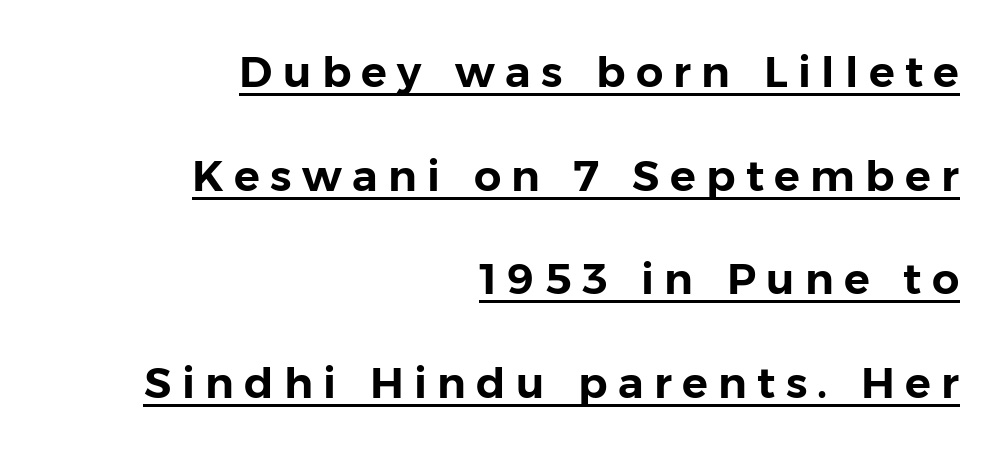
The image shows 43 px sans-serif type, upright; set right-aligned, loose line spacing (2.41x), unusually wide letter spacing (+0.24 em), underlined; low stroke contrast and a medium x-height.
